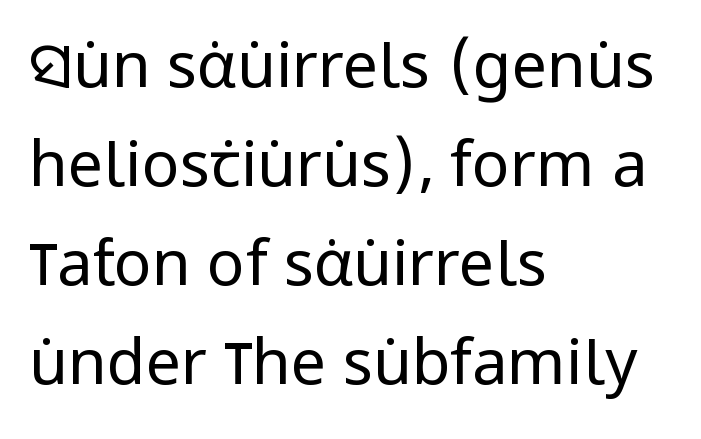
Q: Is the text bold? A: No.
Q: Is the text italic (slanted)? A: No, it is upright.
Q: Is the typeface a serif or a sans-serif typeface? A: Sans-serif.
Q: Is the text underlined? A: No.
Q: How is the paragraph aligned? A: Left-aligned.
Q: Is the spacing between letters normal or unusually wide? A: Normal.
Q: Is the spacing between lines tight, normal or loose? A: Normal.
Q: Width (condensed, normal, or wide)? A: Condensed.
Q: Stroke contrast? A: Low.
Q: x-height? A: Large.
Q: Monospaced? A: No.
